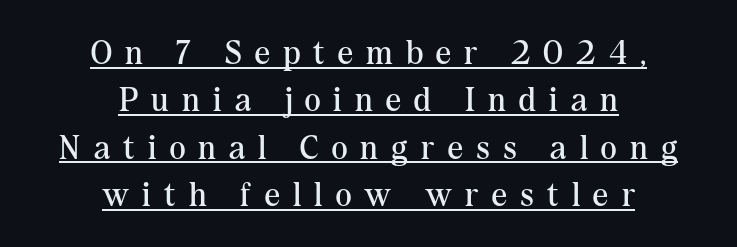
Q: Is the text bold? A: No.
Q: Is the text italic (slanted)? A: No, it is upright.
Q: Is the typeface a serif or a sans-serif typeface? A: Serif.
Q: Is the text underlined? A: Yes.
Q: How is the paragraph aligned? A: Centered.
Q: Is the spacing between letters normal or unusually wide? A: Unusually wide.
Q: Is the spacing between lines tight, normal or loose? A: Normal.
Q: Width (condensed, normal, or wide)? A: Normal.
Q: Stroke contrast? A: Medium.
Q: x-height? A: Medium.
Q: Monospaced? A: No.
